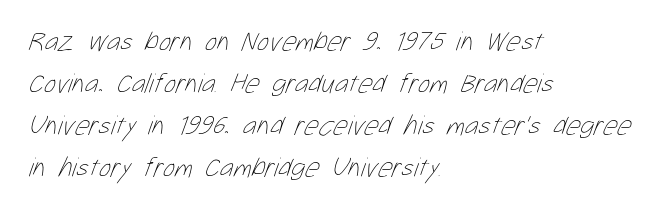
This sample uses plain, unmodified letter spacing. The font sits on the lighter half of the weight spectrum, regular included. Successive baselines arrive at the customary interval. Short and long lines alike share a common starting point at left. Varying glyph widths throughout — classic text-font behaviour.
